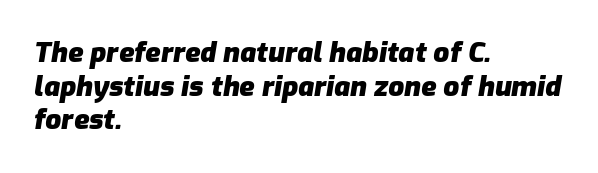
{"italic": "yes", "lean": "right", "slant_degrees": 9, "bold": "yes", "weight": "heavy", "width": "normal", "stroke_contrast": "low", "x_height": "medium", "monospaced": "no", "underline": "no", "align": "left", "line_spacing_ratio": 1.2, "letter_spacing": "normal", "letter_spacing_em": 0.0, "glyph_px": 28}
